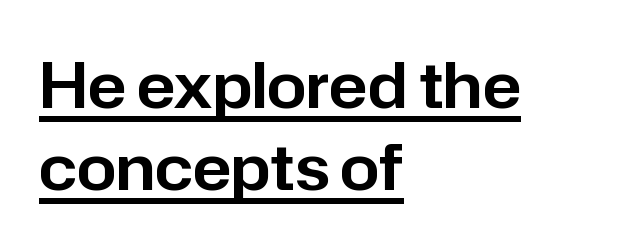
Q: Is the text italic (slanted)? A: No, it is upright.
Q: Is the typeface a serif or a sans-serif typeface? A: Sans-serif.
Q: Is the text underlined? A: Yes.
Q: How is the paragraph aligned? A: Left-aligned.
Q: Is the spacing between letters normal or unusually wide? A: Normal.
Q: Is the spacing between lines tight, normal or loose? A: Normal.
Q: Width (condensed, normal, or wide)? A: Normal.
Q: Stroke contrast? A: Low.
Q: x-height? A: Medium.
Q: Monospaced? A: No.
